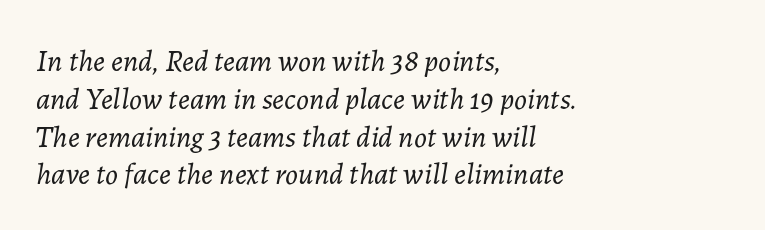
{"italic": "yes", "lean": "right", "slant_degrees": 7, "bold": "no", "weight": "light", "width": "normal", "stroke_contrast": "low", "x_height": "medium", "monospaced": "no", "underline": "no", "align": "left", "line_spacing": "normal", "line_spacing_ratio": 1.26, "letter_spacing": "normal", "letter_spacing_em": 0.0, "glyph_px": 30}
